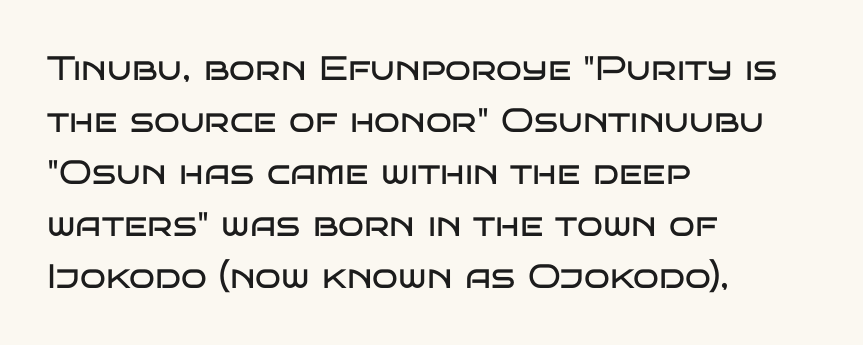
Q: Is the text bold? A: No.
Q: Is the text italic (slanted)? A: No, it is upright.
Q: Is the typeface a serif or a sans-serif typeface? A: Sans-serif.
Q: Is the text underlined? A: No.
Q: How is the paragraph aligned? A: Left-aligned.
Q: Is the spacing between letters normal or unusually wide? A: Normal.
Q: Is the spacing between lines tight, normal or loose? A: Normal.
Q: Width (condensed, normal, or wide)? A: Wide.
Q: Stroke contrast? A: Low.
Q: x-height? A: Large.
Q: Monospaced? A: No.
